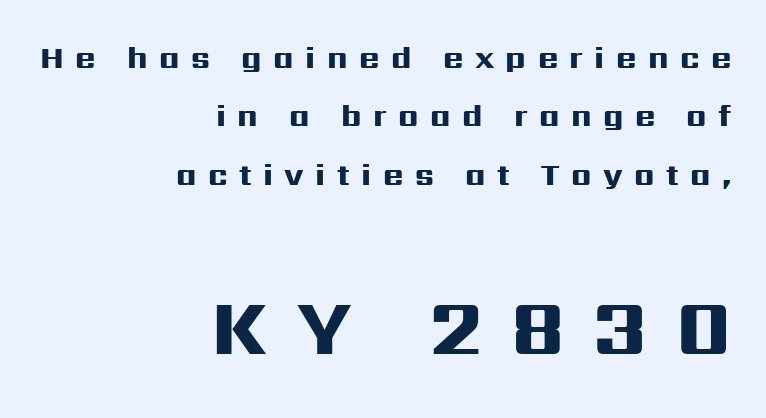
The image shows 78 px heavy, wide sans-serif type, upright; set right-aligned, line spacing 1.88x, unusually wide letter spacing (+0.37 em), not underlined; the second (bottom) block is 2.52x larger; high stroke contrast and a medium x-height.
